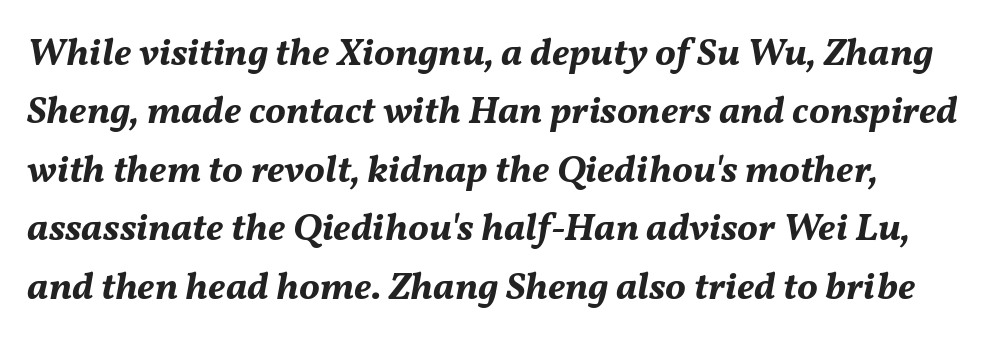
Q: Is the text bold? A: Yes.
Q: Is the text italic (slanted)? A: Yes, it leans right by about 11 degrees.
Q: Is the text underlined? A: No.
Q: Is the spacing between letters normal or unusually wide? A: Normal.
Q: Is the spacing between lines tight, normal or loose? A: Normal.
Q: Width (condensed, normal, or wide)? A: Normal.
Q: Stroke contrast? A: Medium.
Q: x-height? A: Medium.
Q: Monospaced? A: No.
